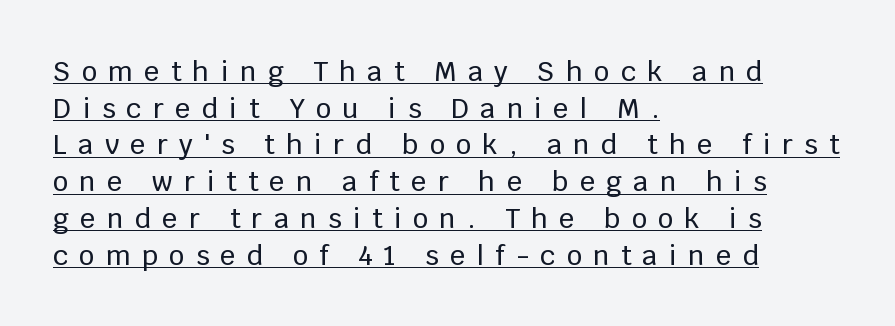
Honestly, the row spacing looks completely unremarkable. If you drew a line through each stem, it would be perfectly vertical. Short note: letters widely spaced. The string is rendered with underlining switched on. The lines in this sample share a left origin and differ only in where they stop.
